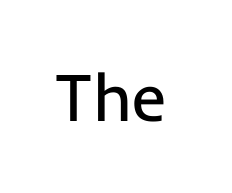
The image shows 67 px regular-weight sans-serif type, upright; set normal letter spacing, not underlined; low stroke contrast and a medium x-height.
